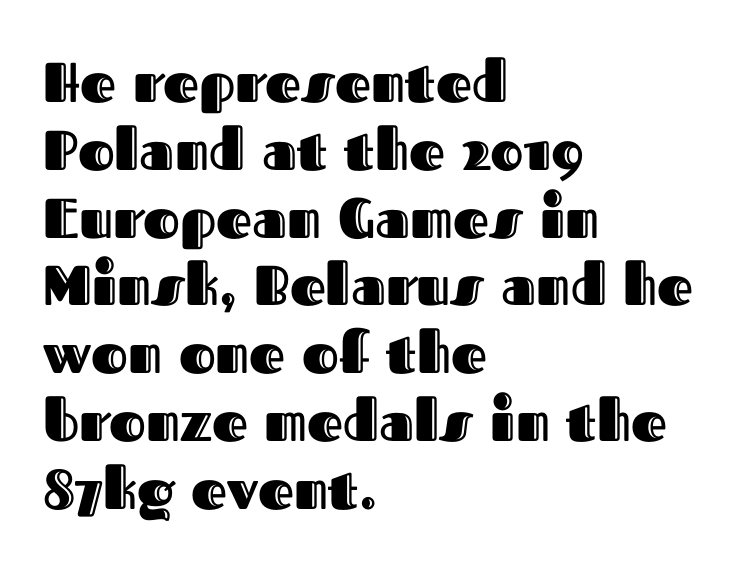
{"italic": "no", "width": "normal", "x_height": "medium", "monospaced": "no", "underline": "no", "align": "left", "line_spacing_ratio": 1.21, "letter_spacing": "normal", "letter_spacing_em": 0.0, "glyph_px": 56}
